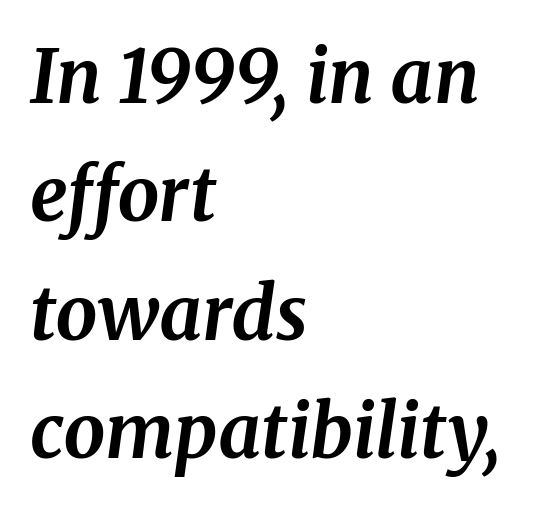
The rag falls on the right side of this text block. The gap between lines stays unmarked. Vertical spacing — default. Default kerning and tracking; the words read as compact shapes. Serifs: yes, visible at the terminals of the letterforms.
